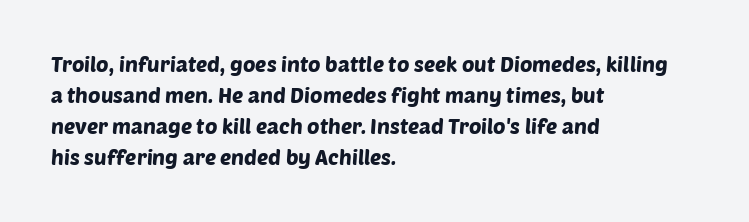
{"underline": "no", "align": "left", "line_spacing": "normal", "line_spacing_ratio": 1.48, "letter_spacing": "normal", "letter_spacing_em": 0.0, "glyph_px": 21}
